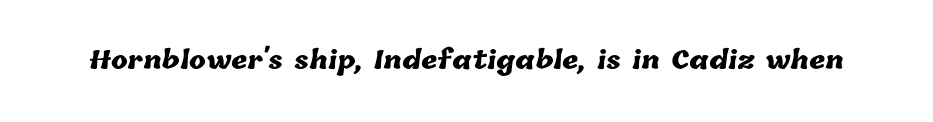
Q: Is the text bold? A: Yes.
Q: Is the text underlined? A: No.
Q: Is the spacing between letters normal or unusually wide? A: Normal.
